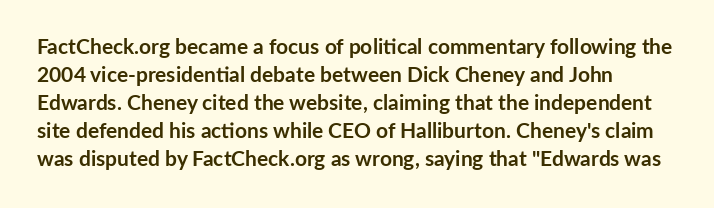
Between one letter and the next there's only the usual sliver of space. A normal amount of white space separates one row of letters from the next. Compared with an ordinary text face, these strokes are far heavier — a full bold. Vertical strokes here are truly vertical.
